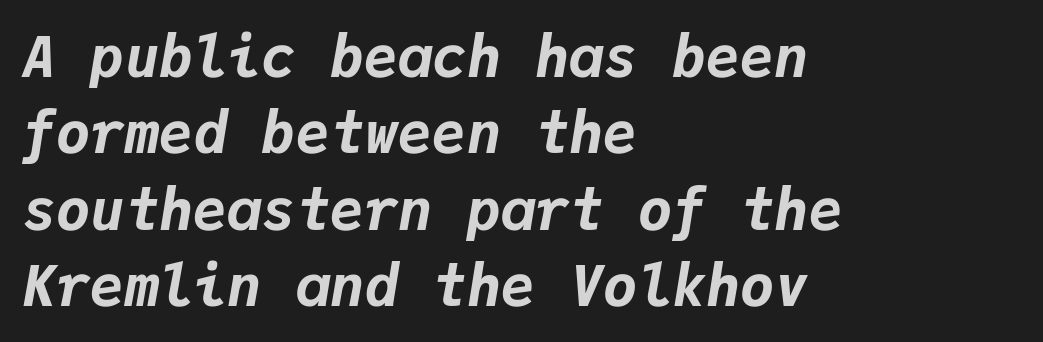
Q: Is the text bold? A: Yes.
Q: Is the text italic (slanted)? A: Yes, it leans right by about 9 degrees.
Q: Is the text underlined? A: No.
Q: How is the paragraph aligned? A: Left-aligned.
Q: Is the spacing between letters normal or unusually wide? A: Normal.
Q: Is the spacing between lines tight, normal or loose? A: Normal.
Q: Width (condensed, normal, or wide)? A: Normal.
Q: Stroke contrast? A: Low.
Q: x-height? A: Medium.
Q: Monospaced? A: Yes.
